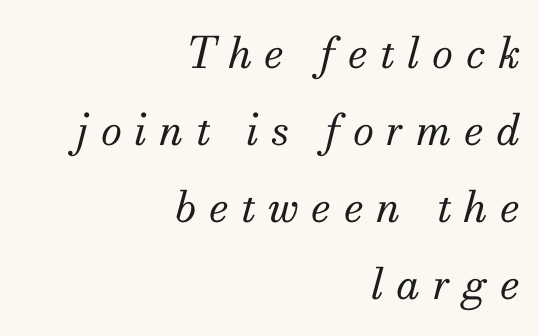
Q: Is the text bold? A: No.
Q: Is the text italic (slanted)? A: Yes, it leans right by about 13 degrees.
Q: Is the typeface a serif or a sans-serif typeface? A: Serif.
Q: Is the text underlined? A: No.
Q: How is the paragraph aligned? A: Right-aligned.
Q: Is the spacing between letters normal or unusually wide? A: Unusually wide.
Q: Width (condensed, normal, or wide)? A: Normal.
Q: Stroke contrast? A: Medium.
Q: x-height? A: Small.
Q: Monospaced? A: No.
